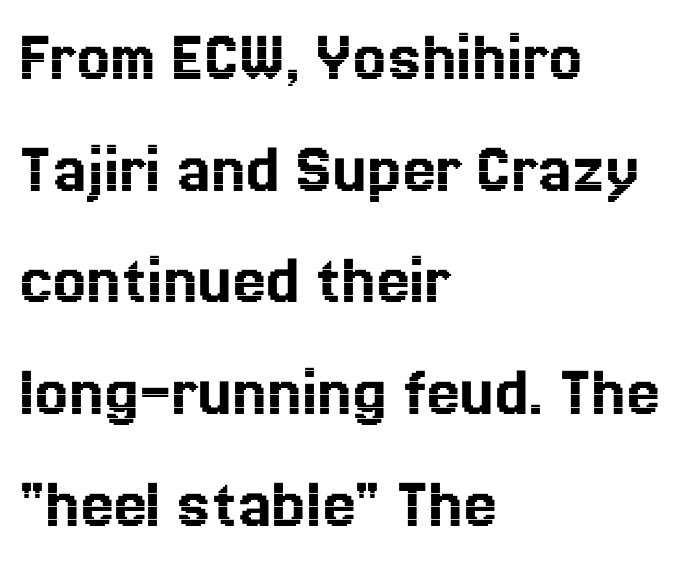
Nobody drew a line under any word here. Compared with a centered layout, this one pins lines to the left instead. The letters sit at their default tracking, neither squeezed nor spread. Does the lettering tilt? It doesn't — this is upright.
